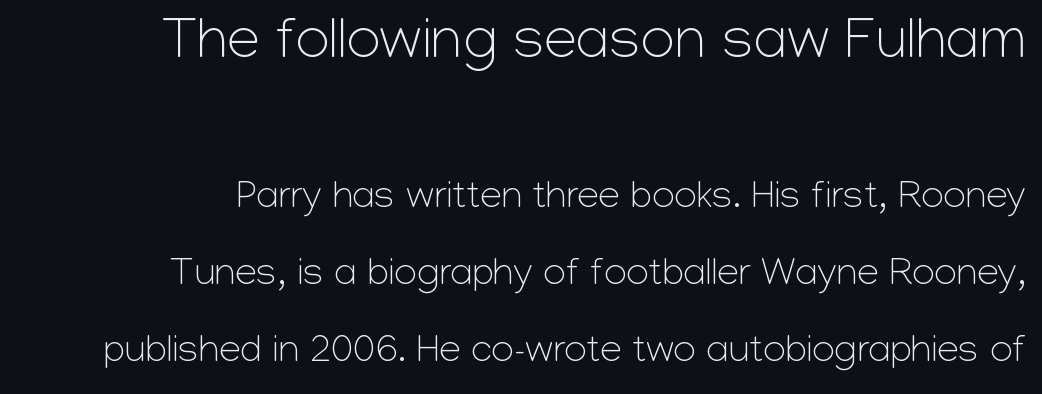
Q: Is the text bold? A: No.
Q: Is the text italic (slanted)? A: No, it is upright.
Q: Is the typeface a serif or a sans-serif typeface? A: Sans-serif.
Q: Is the text underlined? A: No.
Q: How is the paragraph aligned? A: Right-aligned.
Q: Is the spacing between letters normal or unusually wide? A: Normal.
Q: Is the spacing between lines tight, normal or loose? A: Loose.
Q: Which block of text is set in a larger size, the first (top) or the second (bottom)? A: The first (top) one.
Q: Width (condensed, normal, or wide)? A: Normal.
Q: Stroke contrast? A: Low.
Q: x-height? A: Medium.
Q: Monospaced? A: No.
